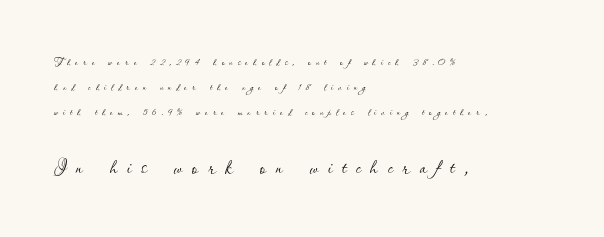
The image shows 28 px thin type; set left-aligned, line spacing 1.8x, unusually wide letter spacing (+0.33 em), not underlined; the second (bottom) block is 2.0x larger; low stroke contrast and a small x-height.
